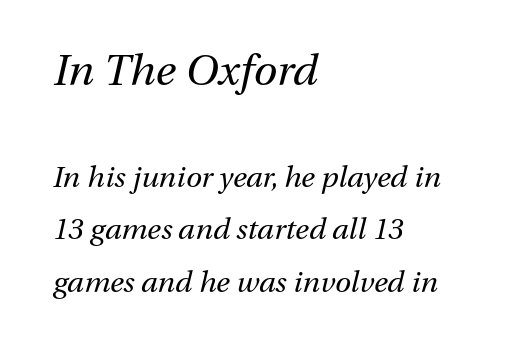
The image shows 43 px regular-weight type, italic (leaning right); set left-aligned, line spacing 1.82x, normal letter spacing, not underlined; the first (top) block is 1.48x larger; medium stroke contrast and a medium x-height.
